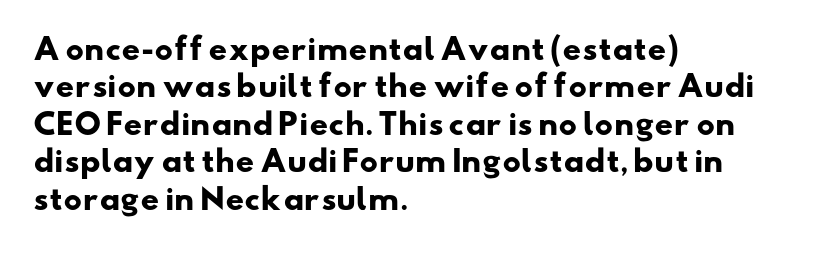
{"serif": "no", "bold": "yes", "weight": "heavy", "width": "wide", "stroke_contrast": "low", "x_height": "small", "monospaced": "no", "underline": "no", "align": "left", "line_spacing": "normal", "line_spacing_ratio": 1.29, "letter_spacing": "normal", "letter_spacing_em": 0.0, "glyph_px": 29}
